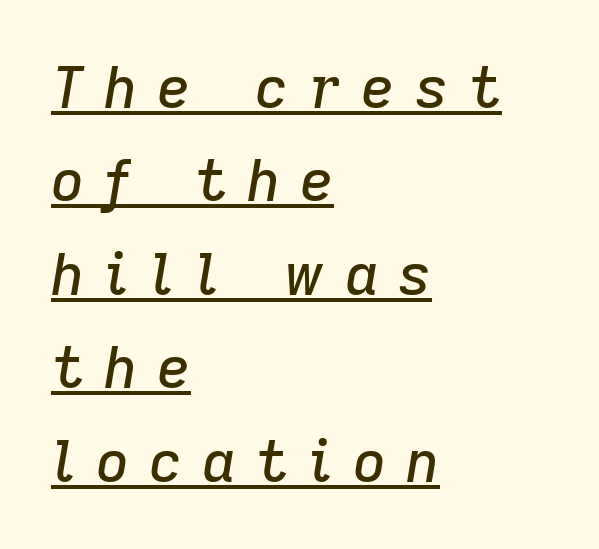
The image shows 58 px text type, italic (leaning right); set left-aligned, normal line spacing (1.61x), unusually wide letter spacing (+0.34 em), underlined; low stroke contrast and a medium x-height.
